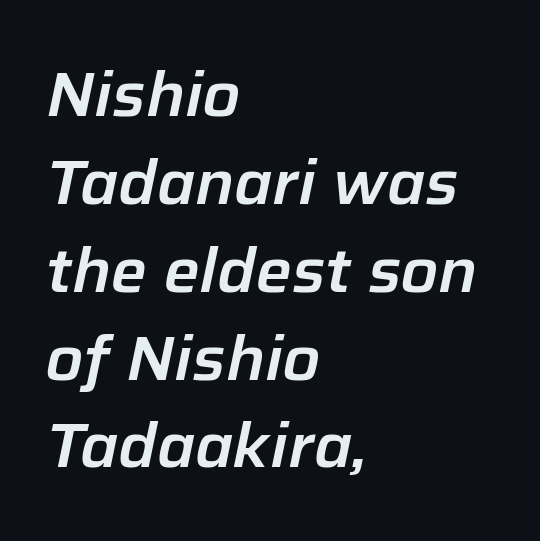
Q: Is the text italic (slanted)? A: Yes, it leans right by about 12 degrees.
Q: Is the text underlined? A: No.
Q: How is the paragraph aligned? A: Left-aligned.
Q: Is the spacing between letters normal or unusually wide? A: Normal.
Q: Is the spacing between lines tight, normal or loose? A: Normal.
Q: Width (condensed, normal, or wide)? A: Normal.
Q: Stroke contrast? A: Low.
Q: x-height? A: Medium.
Q: Monospaced? A: No.
